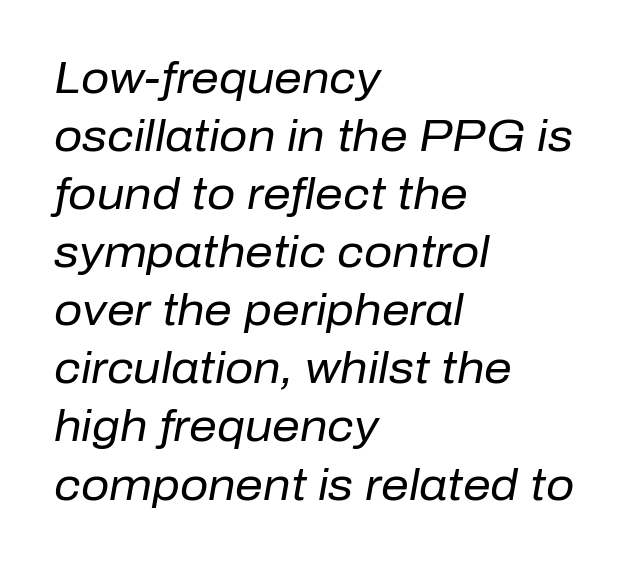
Q: Is the text bold? A: No.
Q: Is the text italic (slanted)? A: Yes, it leans right by about 10 degrees.
Q: Is the text underlined? A: No.
Q: How is the paragraph aligned? A: Left-aligned.
Q: Is the spacing between letters normal or unusually wide? A: Normal.
Q: Is the spacing between lines tight, normal or loose? A: Normal.
Q: Width (condensed, normal, or wide)? A: Normal.
Q: Stroke contrast? A: Low.
Q: x-height? A: Medium.
Q: Monospaced? A: No.
